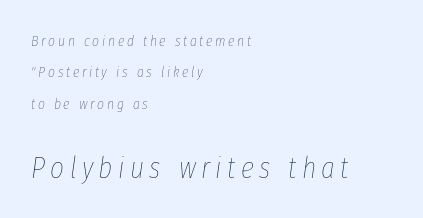
The image shows 30 px thin, condensed type, italic (leaning right); set left-aligned, loose line spacing (2.09x), not underlined; the second (bottom) block is 2.0x larger; low stroke contrast and a medium x-height.
